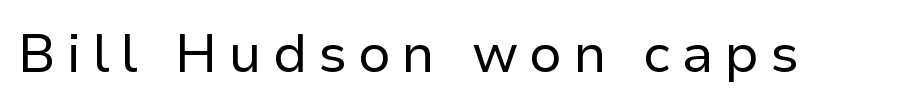
It's the straight-up-and-down kind of type. Between one letter and the next there's a generous, obvious gap. The strokes carry an ordinary text weight at most. Underline: absent. I'd call this a sans setting — the letters go barefoot. Looks like regular typesetting: each glyph gets only the width it needs.
